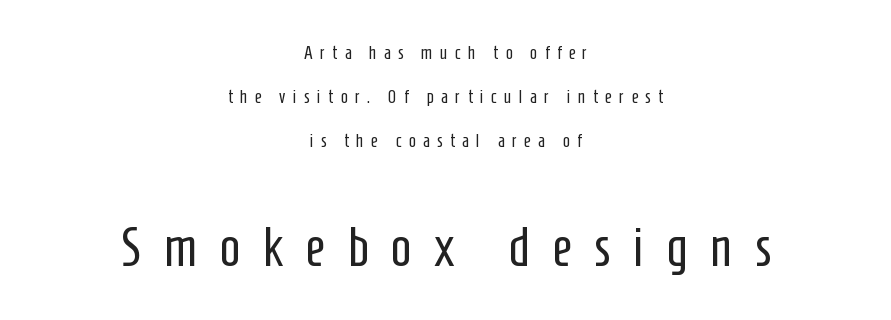
The image shows 54 px regular-weight, condensed sans-serif type, upright; set centered, loose line spacing (2.44x), unusually wide letter spacing (+0.42 em), not underlined; the second (bottom) block is 3.0x larger; low stroke contrast and a medium x-height.
